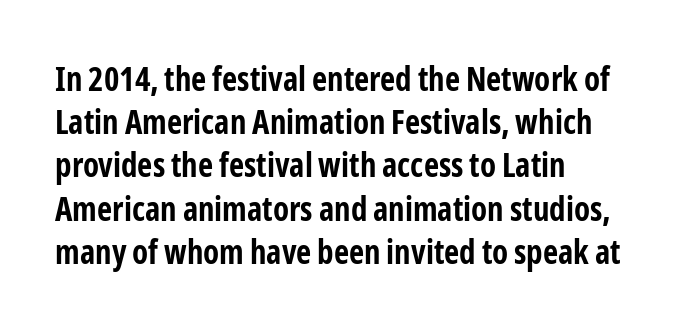
The image shows 33 px bold, condensed sans-serif type, upright; set left-aligned, normal line spacing (1.31x), normal letter spacing, not underlined; low stroke contrast and a medium x-height.
